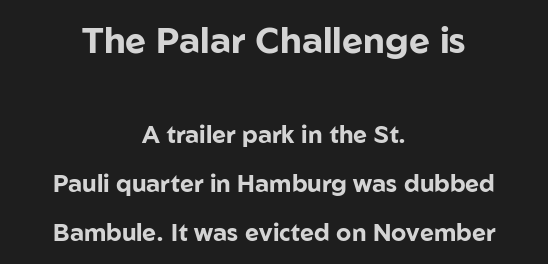
{"serif": "no", "italic": "no", "bold": "yes", "weight": "bold", "width": "normal", "stroke_contrast": "low", "x_height": "medium", "monospaced": "no", "underline": "no", "align": "center", "line_spacing": "loose", "line_spacing_ratio": 2.04, "letter_spacing": "normal", "letter_spacing_em": 0.0, "larger_block": "first", "size_ratio": 1.5, "glyph_px": 36}
